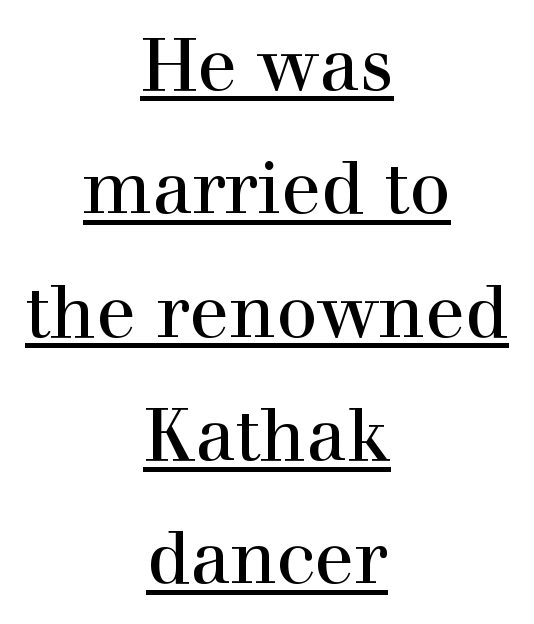
{"serif": "yes", "italic": "no", "width": "normal", "x_height": "medium", "monospaced": "no", "underline": "yes", "align": "center", "line_spacing": "normal", "line_spacing_ratio": 1.69, "letter_spacing": "normal", "letter_spacing_em": 0.0, "glyph_px": 73}
